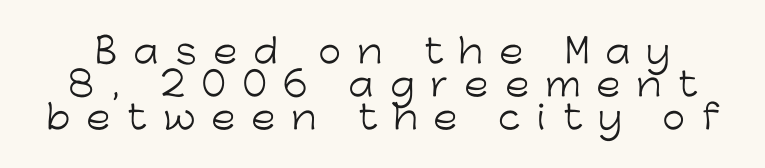
To sum up the face: it is a sans, with no serifs. Underline: absent. Tracking value appears strongly positive — letters spread wide. This is the regular roman posture of the typeface.
